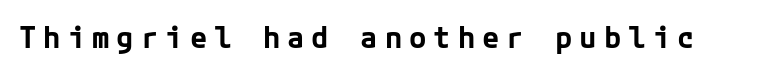
{"serif": "no", "italic": "no", "bold": "yes", "weight": "bold", "width": "normal", "stroke_contrast": "low", "x_height": "medium", "underline": "no", "letter_spacing": "wide", "letter_spacing_em": 0.24, "glyph_px": 29}
